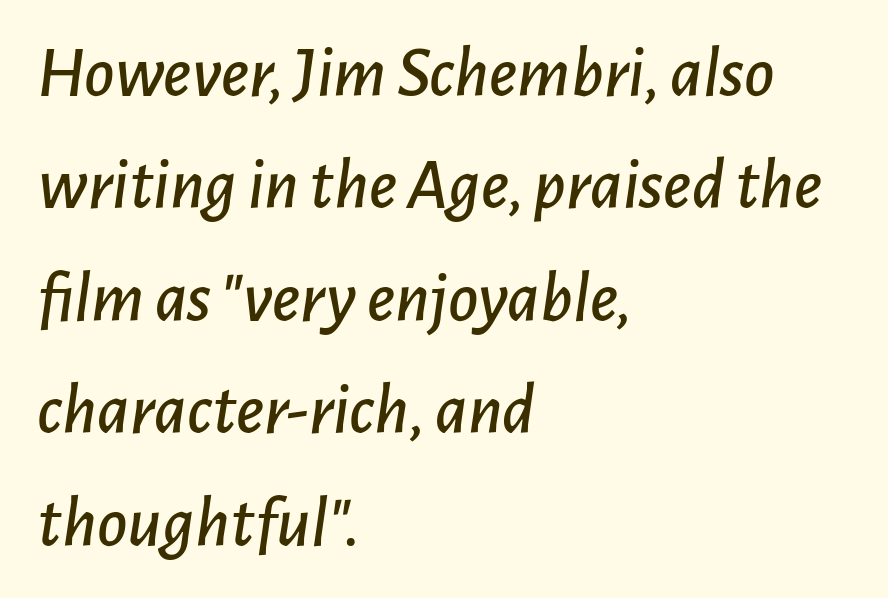
Q: Is the text italic (slanted)? A: Yes, it leans right by about 7 degrees.
Q: Is the text underlined? A: No.
Q: How is the paragraph aligned? A: Left-aligned.
Q: Is the spacing between letters normal or unusually wide? A: Normal.
Q: Is the spacing between lines tight, normal or loose? A: Normal.
Q: Width (condensed, normal, or wide)? A: Normal.
Q: Stroke contrast? A: Low.
Q: x-height? A: Medium.
Q: Monospaced? A: No.
